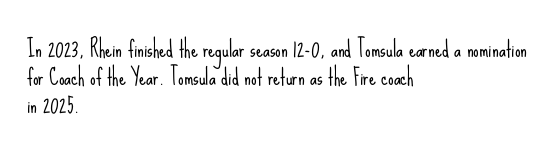
Q: Is the text bold? A: No.
Q: Is the text italic (slanted)? A: No, it is upright.
Q: Is the text underlined? A: No.
Q: How is the paragraph aligned? A: Left-aligned.
Q: Is the spacing between letters normal or unusually wide? A: Normal.
Q: Is the spacing between lines tight, normal or loose? A: Normal.
